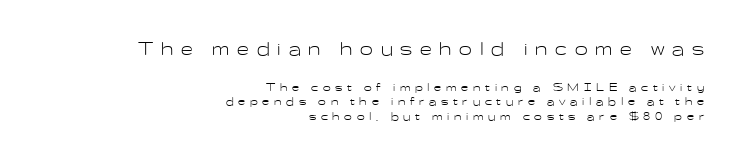
{"italic": "no", "bold": "no", "underline": "no", "align": "right", "line_spacing": "tight", "line_spacing_ratio": 1.05, "letter_spacing": "wide", "letter_spacing_em": 0.34, "larger_block": "first", "size_ratio": 1.64, "glyph_px": 23}
